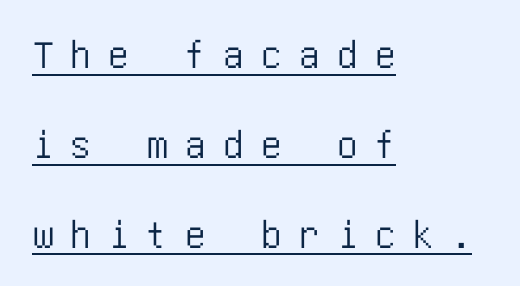
{"serif": "no", "italic": "no", "width": "condensed", "stroke_contrast": "low", "x_height": "large", "underline": "yes", "align": "left", "line_spacing": "loose", "line_spacing_ratio": 2.19, "letter_spacing": "wide", "letter_spacing_em": 0.43, "glyph_px": 41}
